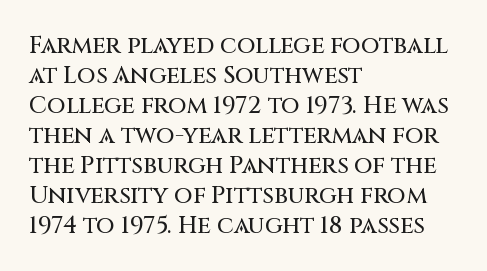
Q: Is the text italic (slanted)? A: No, it is upright.
Q: Is the text underlined? A: No.
Q: How is the paragraph aligned? A: Left-aligned.
Q: Is the spacing between letters normal or unusually wide? A: Normal.
Q: Is the spacing between lines tight, normal or loose? A: Normal.
